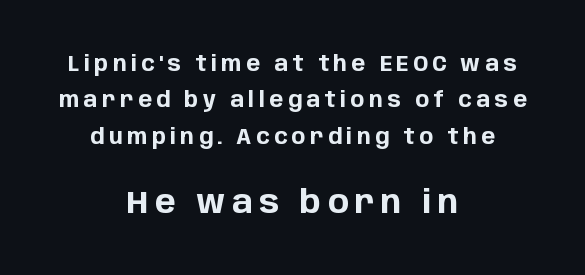
Q: Is the text bold? A: Yes.
Q: Is the text italic (slanted)? A: No, it is upright.
Q: Is the typeface a serif or a sans-serif typeface? A: Sans-serif.
Q: Is the text underlined? A: No.
Q: How is the paragraph aligned? A: Centered.
Q: Is the spacing between letters normal or unusually wide? A: Unusually wide.
Q: Which block of text is set in a larger size, the first (top) or the second (bottom)? A: The second (bottom) one.
Q: Width (condensed, normal, or wide)? A: Normal.
Q: Stroke contrast? A: Low.
Q: x-height? A: Large.
Q: Monospaced? A: No.
